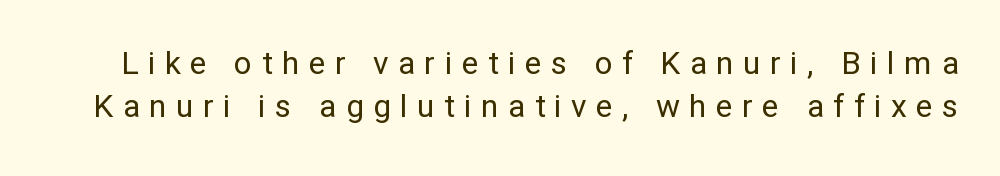
Nothing heavy about these letters — not bold at all. These lines are composed in type without serifs. The specimen reads as upright at a glance. Inter-character spacing is expanded well beyond the font's built-in metrics. Reading down the column, the eye jumps a familiar distance to each next line. Here the designer chose a conventional face with non-uniform glyph widths.
